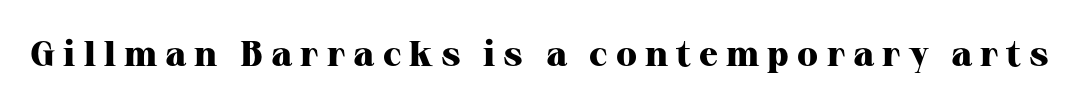
Q: Is the text bold? A: Yes.
Q: Is the text italic (slanted)? A: No, it is upright.
Q: Is the typeface a serif or a sans-serif typeface? A: Serif.
Q: Is the text underlined? A: No.
Q: Is the spacing between letters normal or unusually wide? A: Unusually wide.
Q: Width (condensed, normal, or wide)? A: Normal.
Q: Stroke contrast? A: High.
Q: x-height? A: Medium.
Q: Monospaced? A: No.
